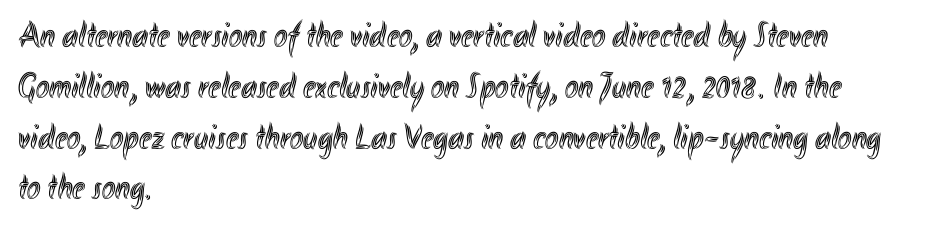
In terms of leading, this rendering sits right in the middle. This sample has the flowing, uneven cadence of proportional lettering. The specimen omits any rule beneath the text block's lines. Tracking here is standard; glyphs follow each other at the usual distance. Is the block centered? No — it sits flush against the left margin.
